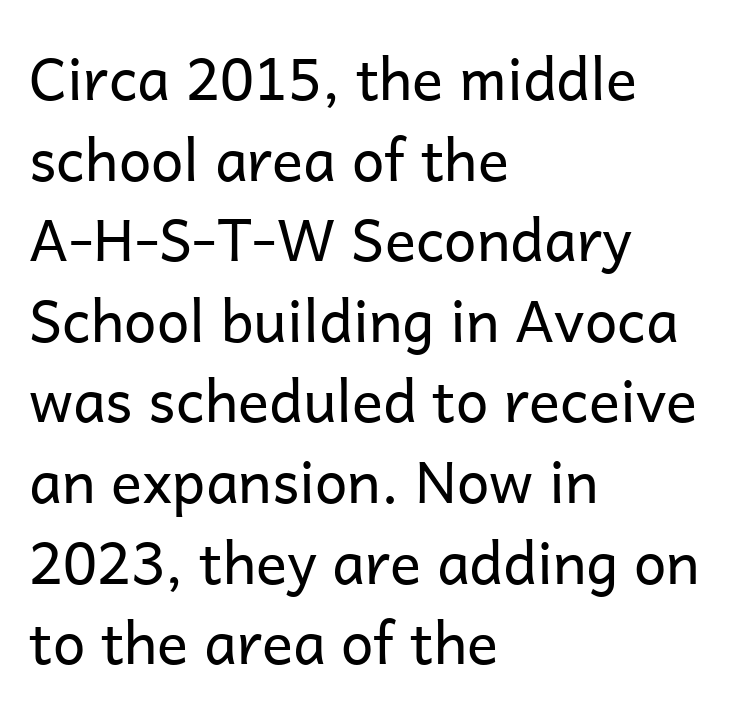
The letters stand upright; this is a roman face. Compared with a typical body face, this is equally light or lighter still. These lines keep a tight, regular rhythm from letter to letter. This block has exactly the height ordinary leading produces. You could not count columns in this text — the font is proportionally spaced. The area under the type is left untouched.
